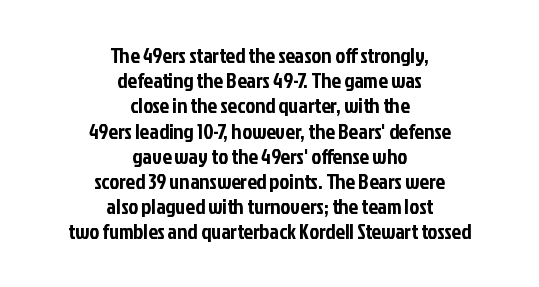
How are the letters spaced? Ordinarily, with no added tracking. The paragraph shown floats in the horizontal middle. Beneath every word, the page is bare. Characters remain perfectly vertical along every line.
